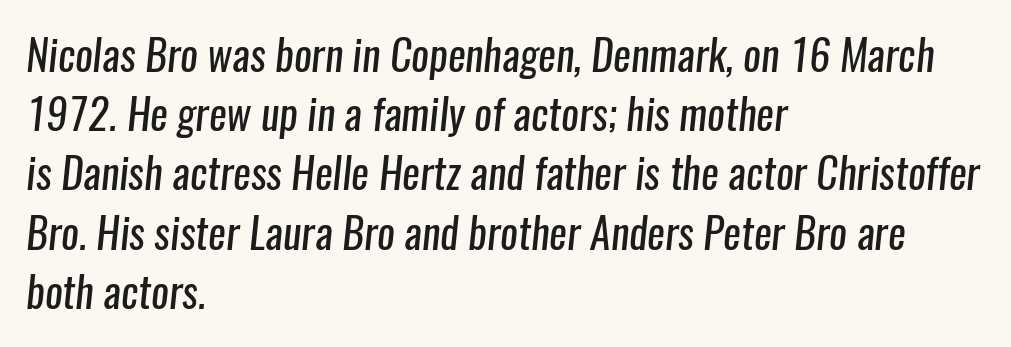
I'd call this a sans setting — the letters go barefoot. The block of text has a typical density, with ordinary space between rows. Reading down the block, your eye returns to a fixed left position each line. Do the characters align in a grid? No, the font is proportional.
